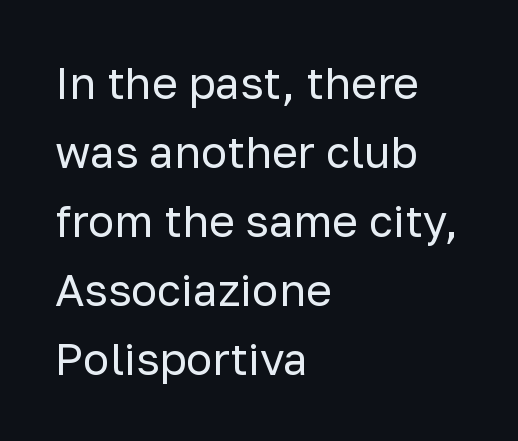
{"serif": "no", "italic": "no", "bold": "no", "weight": "regular", "width": "normal", "stroke_contrast": "low", "x_height": "medium", "monospaced": "no", "underline": "no", "align": "left", "line_spacing": "normal", "line_spacing_ratio": 1.57, "letter_spacing": "normal", "letter_spacing_em": 0.0, "glyph_px": 44}
